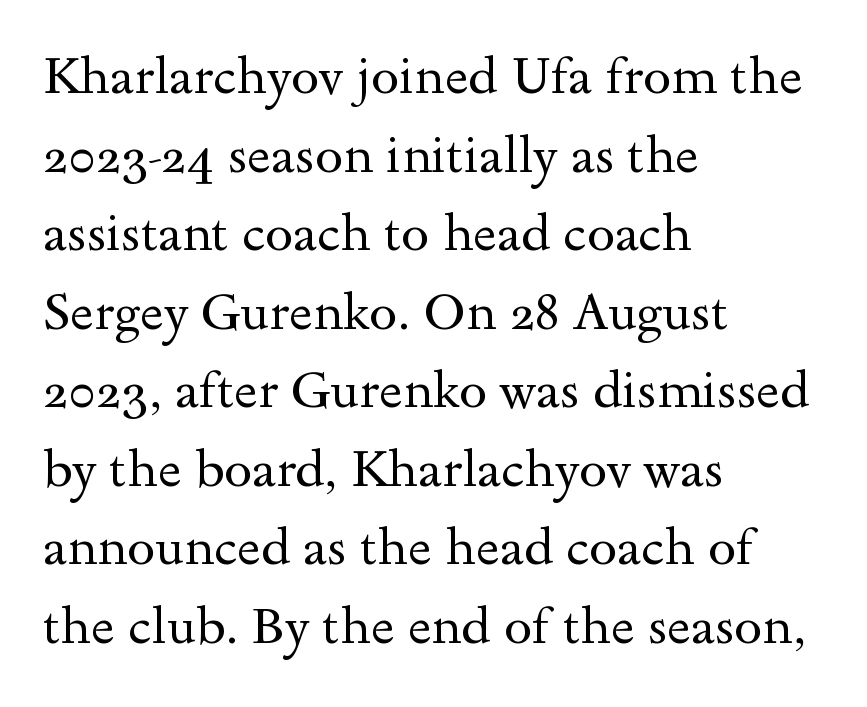
Q: Is the text bold? A: No.
Q: Is the text italic (slanted)? A: No, it is upright.
Q: Is the typeface a serif or a sans-serif typeface? A: Serif.
Q: Is the text underlined? A: No.
Q: How is the paragraph aligned? A: Left-aligned.
Q: Is the spacing between letters normal or unusually wide? A: Normal.
Q: Is the spacing between lines tight, normal or loose? A: Normal.
Q: Width (condensed, normal, or wide)? A: Wide.
Q: x-height? A: Small.
Q: Monospaced? A: No.
